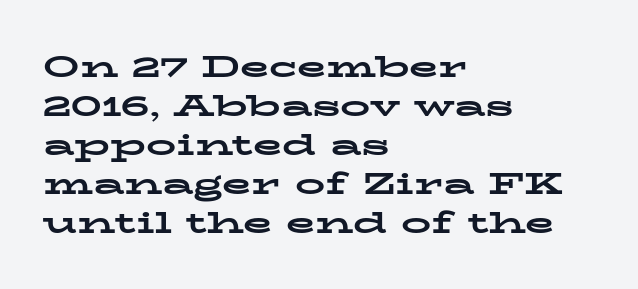
The image shows 30 px bold, wide serif type, upright; set left-aligned, normal line spacing (1.3x), normal letter spacing, not underlined; low stroke contrast and a medium x-height.
